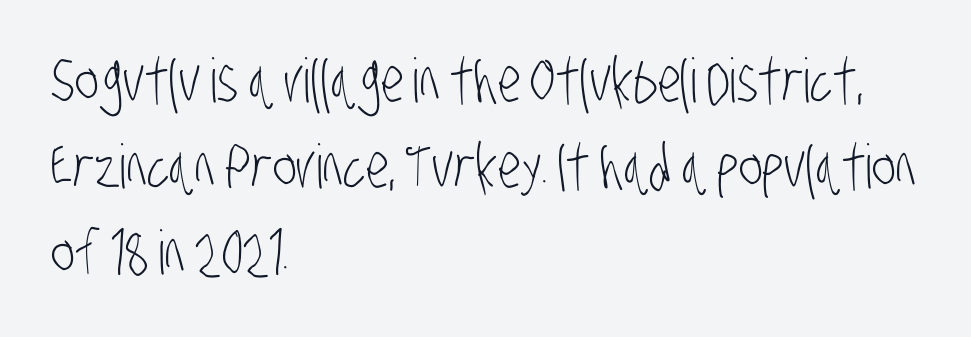
{"serif": "no", "bold": "no", "weight": "light", "width": "condensed", "stroke_contrast": "low", "x_height": "large", "monospaced": "no", "underline": "no", "align": "left", "line_spacing": "normal", "line_spacing_ratio": 1.41, "letter_spacing": "normal", "letter_spacing_em": 0.0, "glyph_px": 61}
